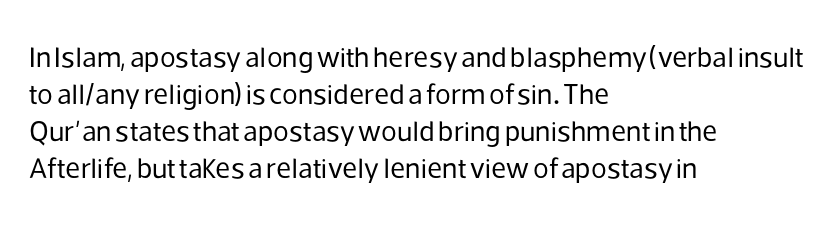
Q: Is the text bold? A: No.
Q: Is the text italic (slanted)? A: No, it is upright.
Q: Is the typeface a serif or a sans-serif typeface? A: Sans-serif.
Q: Is the text underlined? A: No.
Q: How is the paragraph aligned? A: Left-aligned.
Q: Is the spacing between letters normal or unusually wide? A: Normal.
Q: Is the spacing between lines tight, normal or loose? A: Normal.
Q: Width (condensed, normal, or wide)? A: Normal.
Q: Stroke contrast? A: Low.
Q: x-height? A: Medium.
Q: Monospaced? A: No.
